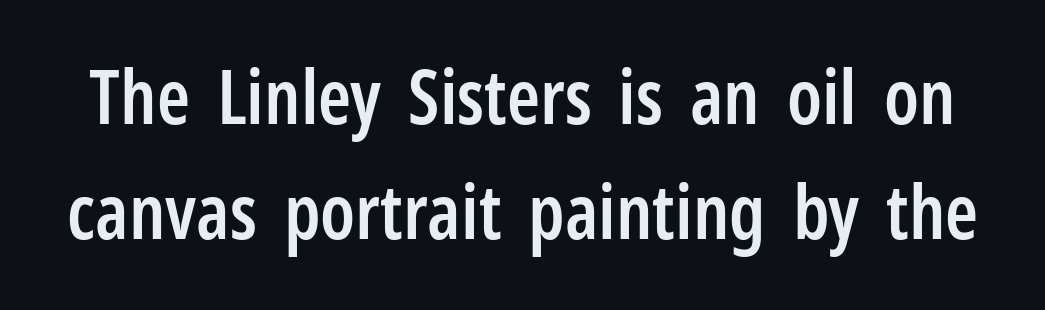
The image shows 75 px semibold, condensed sans-serif type, upright; set normal line spacing (1.54x), normal letter spacing, not underlined; low stroke contrast and a medium x-height.
